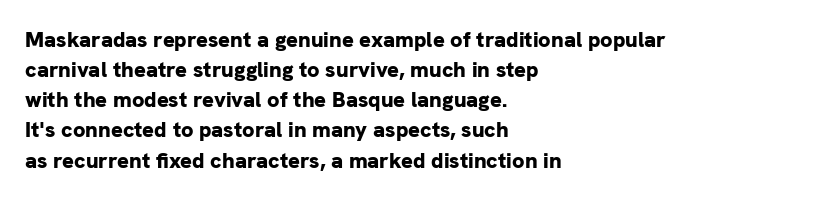
The image shows 22 px bold type, upright; set left-aligned, normal line spacing (1.37x), normal letter spacing, not underlined.
